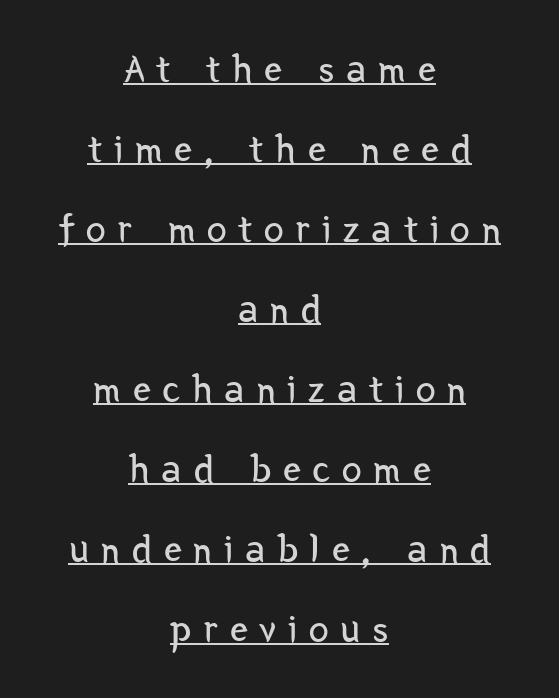
The image shows 40 px regular-weight, condensed sans-serif type, upright; set centered, loose line spacing (2.0x), unusually wide letter spacing (+0.3 em), underlined; low stroke contrast and a medium x-height.
